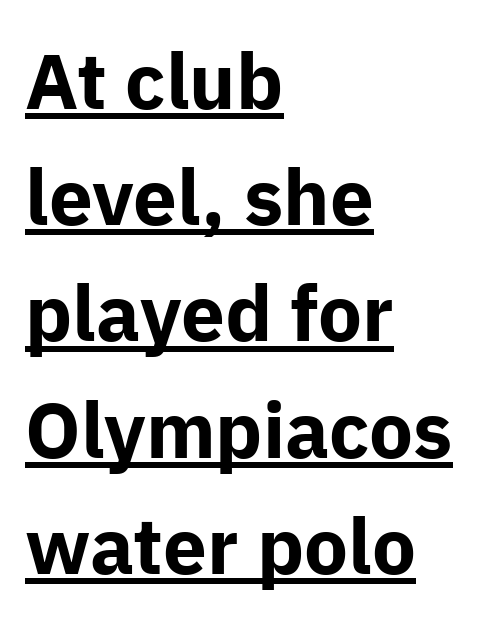
Horizontal alignment here is leftward, the default for most running prose. Every character sits straight up, as roman type does. This sample uses plain, unmodified letter spacing. Check the space under the baseline: a stroke is drawn there. Thick stems and heavy bowls — unmistakably bold. Letterform terminals end flat and unadorned throughout the passage.
